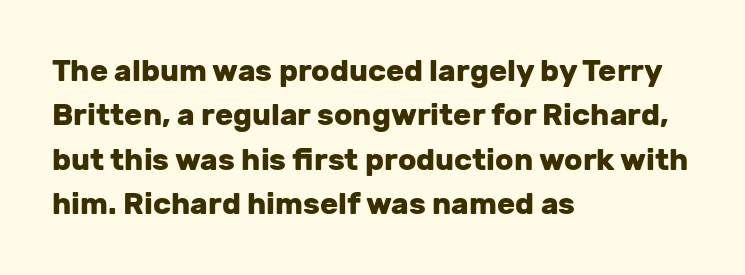
Q: Is the text bold? A: Yes.
Q: Is the text italic (slanted)? A: No, it is upright.
Q: Is the typeface a serif or a sans-serif typeface? A: Sans-serif.
Q: Is the text underlined? A: No.
Q: How is the paragraph aligned? A: Left-aligned.
Q: Is the spacing between letters normal or unusually wide? A: Normal.
Q: Is the spacing between lines tight, normal or loose? A: Normal.
Q: Width (condensed, normal, or wide)? A: Normal.
Q: Stroke contrast? A: Low.
Q: x-height? A: Medium.
Q: Monospaced? A: No.
